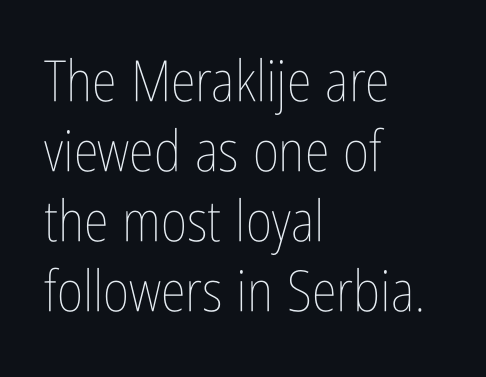
You could not count columns in this text — the font is proportionally spaced. Between one letter and the next there's only the usual sliver of space. Caption: face not bold, strokes unweighted. All the whitespace from short lines collects on the right. Decoration check: the copy has no underline. A typesetter would mark this as roman, not italic.
